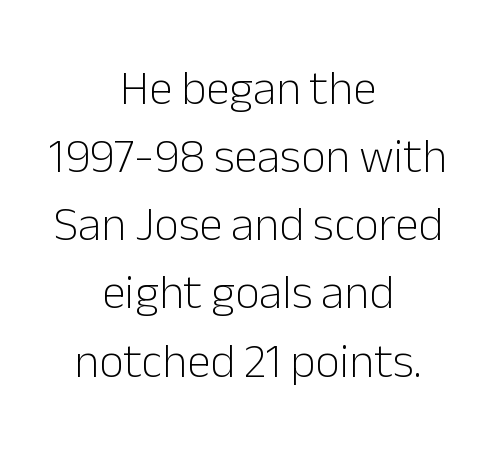
The rendering uses natural spacing where letterforms have individual widths. Notice how the stems are strictly vertical — no italics here. Baseline-to-baseline distance is the conventional proportion of letter height. The strokes are not fattened; the text isn't bold. Every row of glyphs is offset so its center matches the block's center. Are there feet on the stems? There aren't — it's a sans.
